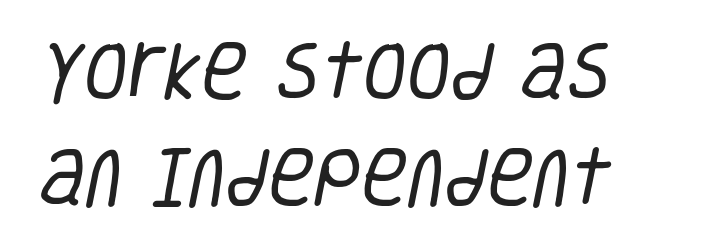
Weight: regular or lighter. Just letters on the line, the space beneath them empty. Line spacing here is normal. Font category for this specimen: sans-serif. Standard letterfit; no display-style spreading of the glyphs.
